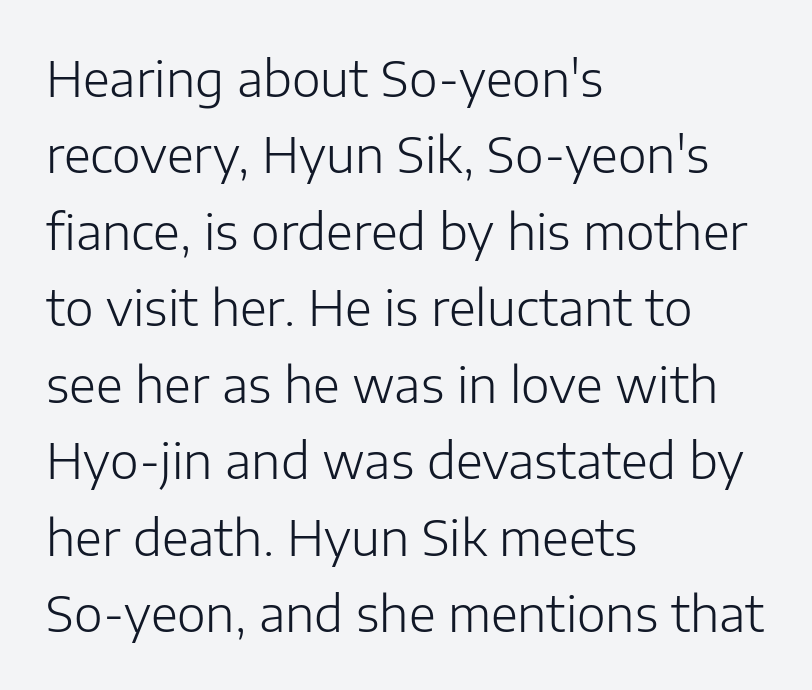
Left-aligned paragraph, ragged on the right. Check where the strokes stop: nothing finishes them off — pure sans. The face used here is proportionally spaced, like ordinary book or web type. Unmarked baselines from the first word to the last. The weight would be labelled regular, book, light, or lighter still. Italic: no, the glyphs are upright roman.
